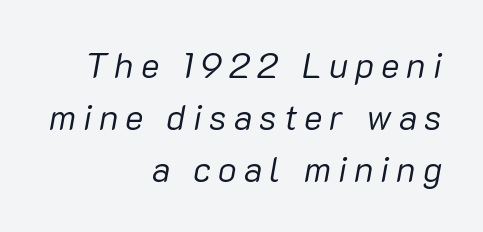
{"italic": "yes", "lean": "right", "slant_degrees": 10, "bold": "no", "weight": "regular", "width": "normal", "stroke_contrast": "low", "x_height": "medium", "monospaced": "no", "underline": "no", "align": "right", "line_spacing": "normal", "line_spacing_ratio": 1.48, "letter_spacing": "wide", "letter_spacing_em": 0.2, "glyph_px": 35}
